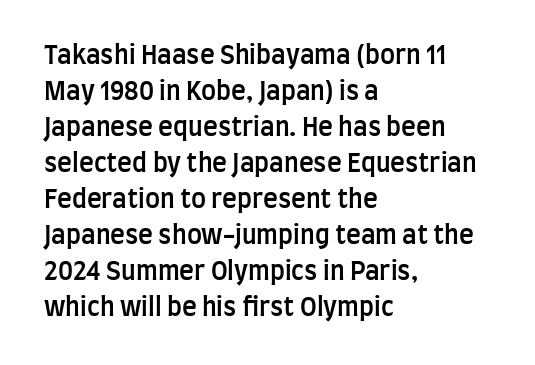
The image shows 25 px text type, upright; set left-aligned, normal line spacing (1.44x), normal letter spacing, not underlined.
